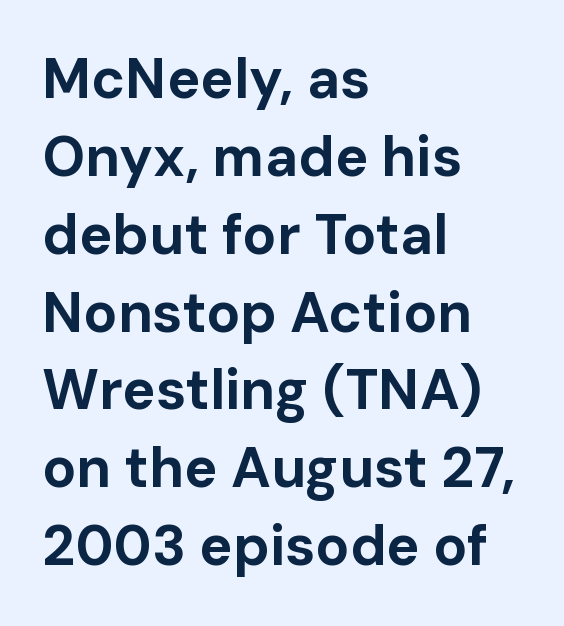
Q: Is the text bold? A: Yes.
Q: Is the text italic (slanted)? A: No, it is upright.
Q: Is the typeface a serif or a sans-serif typeface? A: Sans-serif.
Q: Is the text underlined? A: No.
Q: How is the paragraph aligned? A: Left-aligned.
Q: Is the spacing between letters normal or unusually wide? A: Normal.
Q: Is the spacing between lines tight, normal or loose? A: Normal.
Q: Width (condensed, normal, or wide)? A: Normal.
Q: Stroke contrast? A: Low.
Q: x-height? A: Medium.
Q: Monospaced? A: No.
